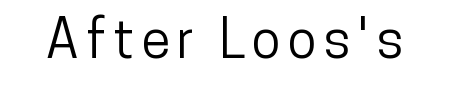
Q: Is the text italic (slanted)? A: No, it is upright.
Q: Is the typeface a serif or a sans-serif typeface? A: Sans-serif.
Q: Is the text underlined? A: No.
Q: Width (condensed, normal, or wide)? A: Condensed.
Q: Stroke contrast? A: Low.
Q: x-height? A: Medium.
Q: Monospaced? A: No.
